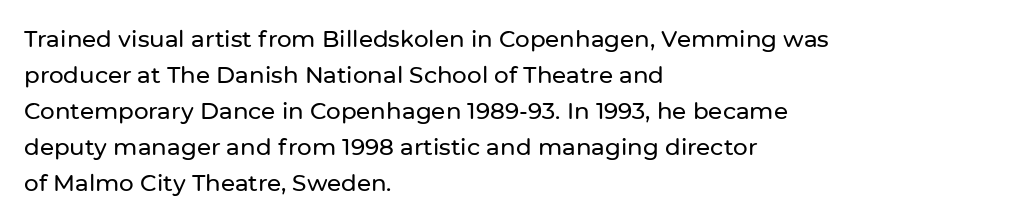
{"italic": "no", "underline": "no", "align": "left", "line_spacing": "normal", "line_spacing_ratio": 1.57, "letter_spacing": "normal", "letter_spacing_em": 0.0, "glyph_px": 23}
